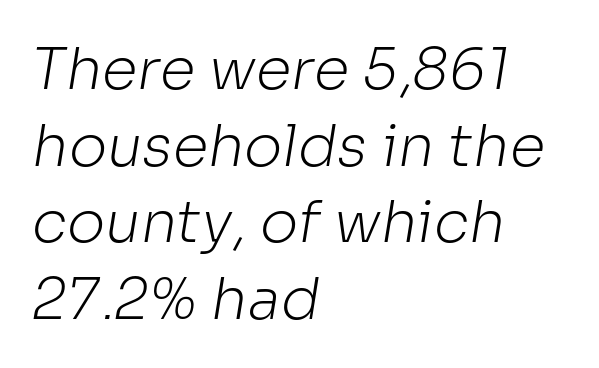
The image shows 58 px light sans-serif type; set left-aligned, normal line spacing (1.32x), normal letter spacing, not underlined; low stroke contrast and a medium x-height.
